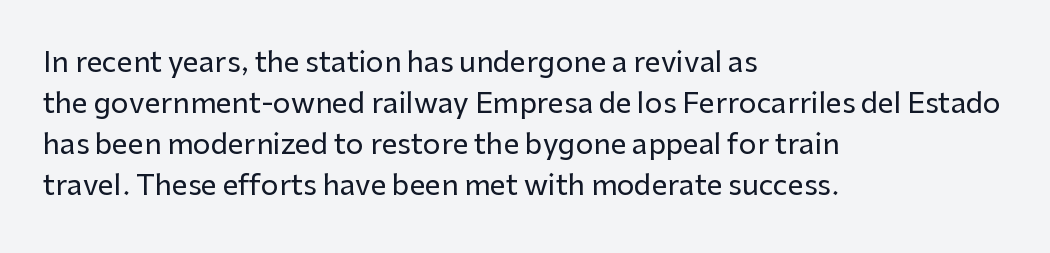
{"serif": "no", "italic": "no", "width": "normal", "stroke_contrast": "low", "x_height": "medium", "monospaced": "no", "underline": "no", "align": "left", "line_spacing": "normal", "line_spacing_ratio": 1.47, "letter_spacing": "normal", "letter_spacing_em": 0.0, "glyph_px": 28}
